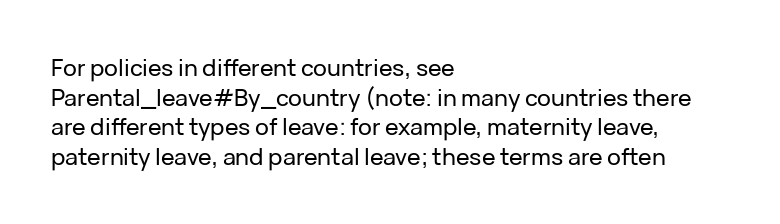
Descenders are the only things crossing below the line. A classic flush-left, rag-right setting is used for this passage. Upright lettering throughout. Quick note: interline space is typical. Letter spacing: default.
